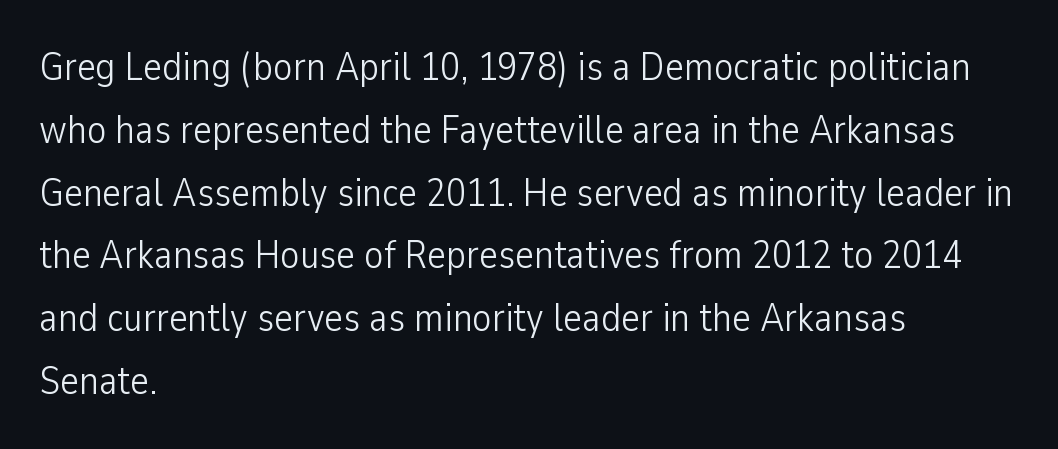
Is the letter spacing exaggerated? No — it looks like the ordinary default. You could not count columns in this text — the font is proportionally spaced. The rag falls on the right side of this text block. This sample uses a sans-serif face.
